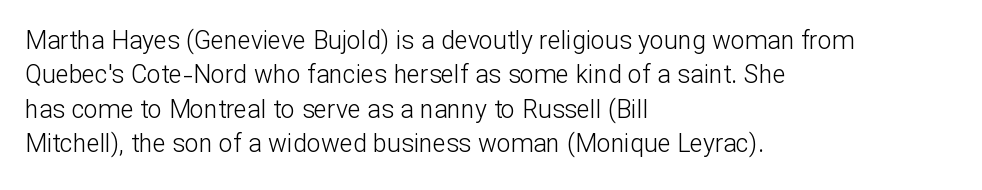
Spacing between characters is what you'd get straight out of the box. The passage shown is not underscored anywhere. The lines in this sample share a left origin and differ only in where they stop. The lines sit at an ordinary, default distance from one another. Is the type heavy? It reads as light-to-regular instead.
